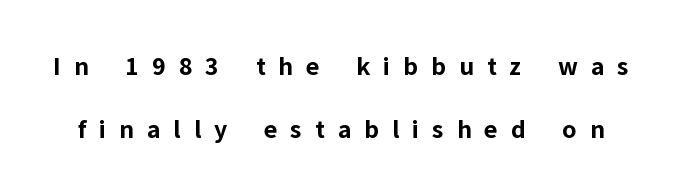
The glyphs have the mass of a bold cut. Rendered with straight, roman letterforms. Lines of text with bare space underneath. Observe the wide spacing: letters keep a clear distance from each other.
